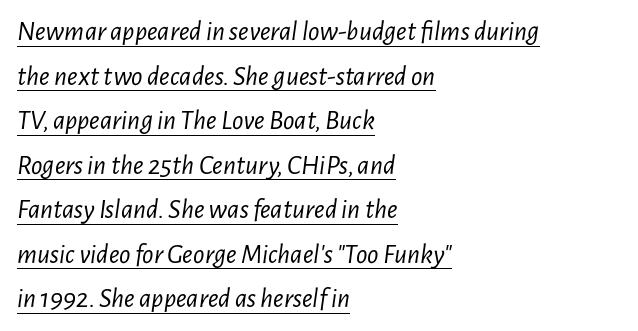
The image shows 28 px light, condensed type, italic (leaning right); set left-aligned, normal line spacing (1.59x), normal letter spacing, underlined; low stroke contrast and a medium x-height.
